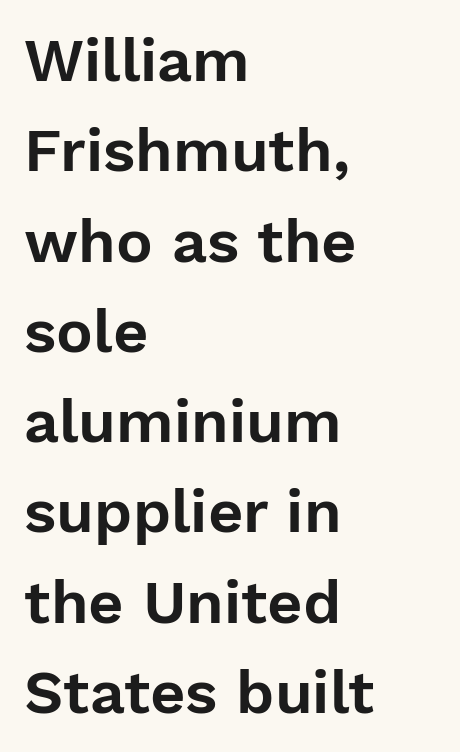
{"serif": "no", "italic": "no", "width": "normal", "stroke_contrast": "low", "x_height": "medium", "monospaced": "no", "underline": "no", "align": "left", "line_spacing": "normal", "line_spacing_ratio": 1.48, "letter_spacing": "normal", "letter_spacing_em": 0.0, "glyph_px": 61}
